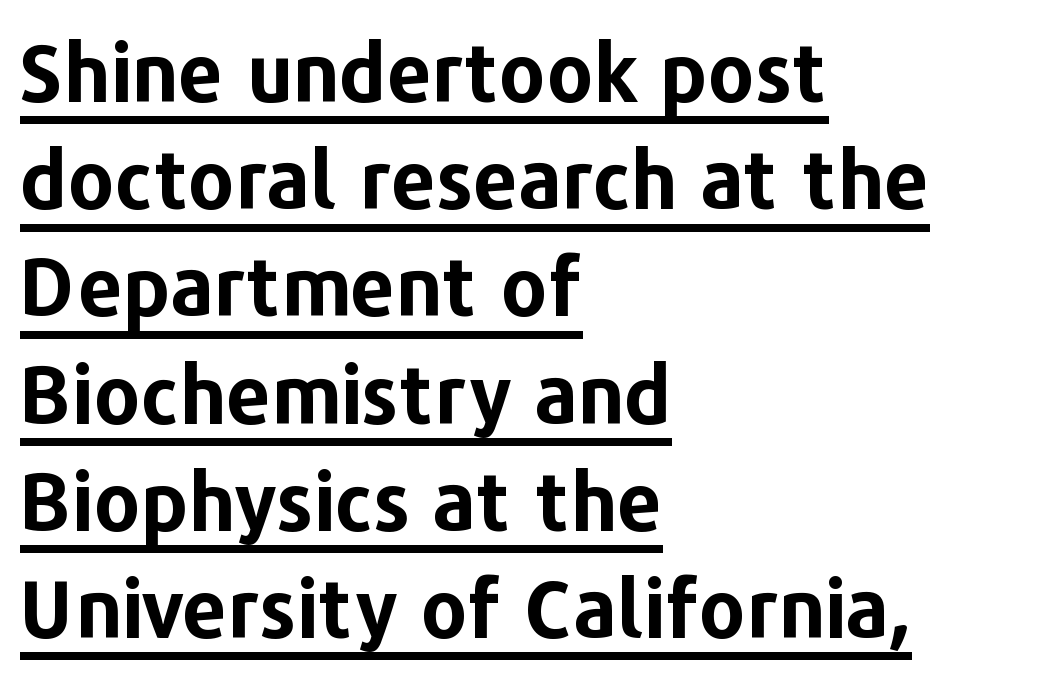
Look at the stroke-to-counter ratio: heavy, a bold. Letter spacing: default. What kind of face is this? One without serifs — a sans. This sample has the flowing, uneven cadence of proportional lettering. Is there much room between lines? A standard amount, neither cramped nor airy. Check the space under the baseline: a stroke is drawn there.
